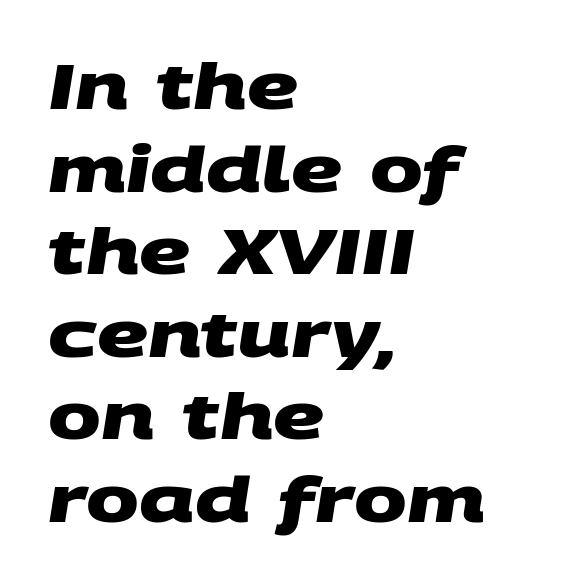
The image shows 63 px heavy, wide sans-serif type; set left-aligned, normal line spacing (1.31x), normal letter spacing, not underlined; medium stroke contrast and a large x-height.
